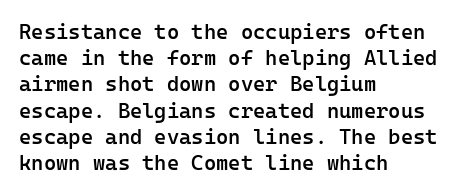
The image shows 21 px text type, upright; set left-aligned, normal line spacing (1.25x), normal letter spacing, not underlined.
